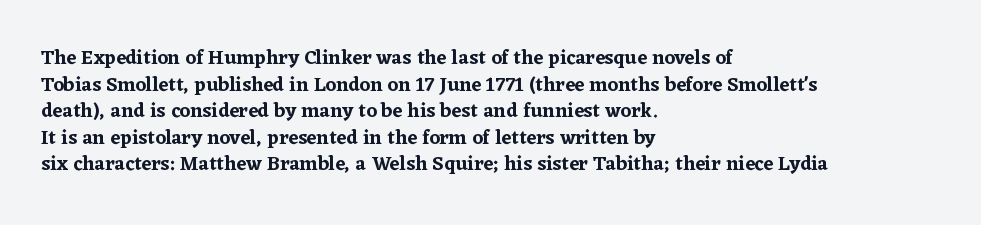
Q: Is the text italic (slanted)? A: No, it is upright.
Q: Is the text underlined? A: No.
Q: How is the paragraph aligned? A: Left-aligned.
Q: Is the spacing between letters normal or unusually wide? A: Normal.
Q: Is the spacing between lines tight, normal or loose? A: Normal.
